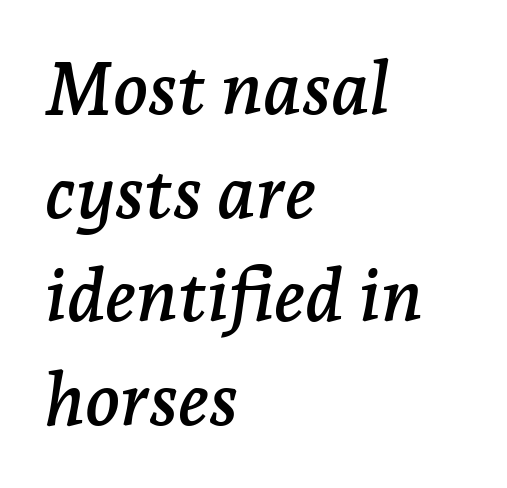
Q: Is the text italic (slanted)? A: Yes, it leans right by about 7 degrees.
Q: Is the typeface a serif or a sans-serif typeface? A: Serif.
Q: Is the text underlined? A: No.
Q: How is the paragraph aligned? A: Left-aligned.
Q: Is the spacing between letters normal or unusually wide? A: Normal.
Q: Is the spacing between lines tight, normal or loose? A: Normal.
Q: Width (condensed, normal, or wide)? A: Normal.
Q: Stroke contrast? A: Low.
Q: x-height? A: Medium.
Q: Monospaced? A: No.
